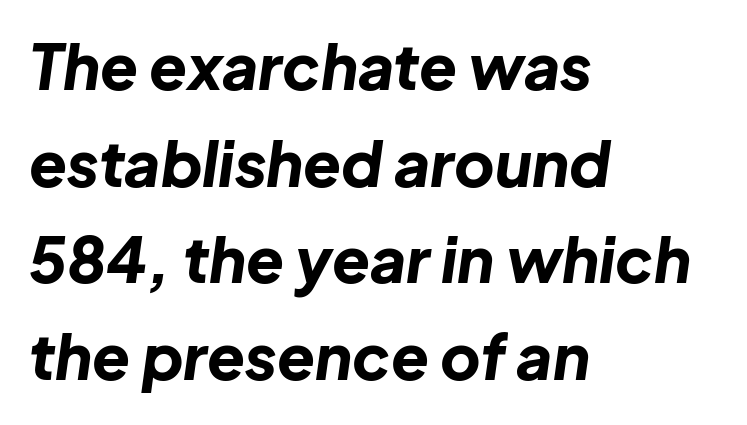
Each glyph is drawn with heavy, bold strokes. The passage shown leans; its letterforms are oblique. How are the letters spaced? Ordinarily, with no added tracking. This sample has the flowing, uneven cadence of proportional lettering. Layout note: lines flush left.
